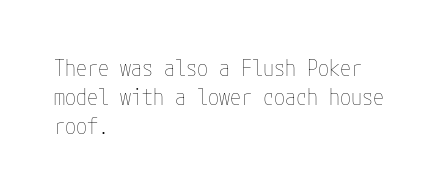
The image shows 22 px text type, upright; set left-aligned, normal line spacing (1.32x), normal letter spacing, not underlined.
